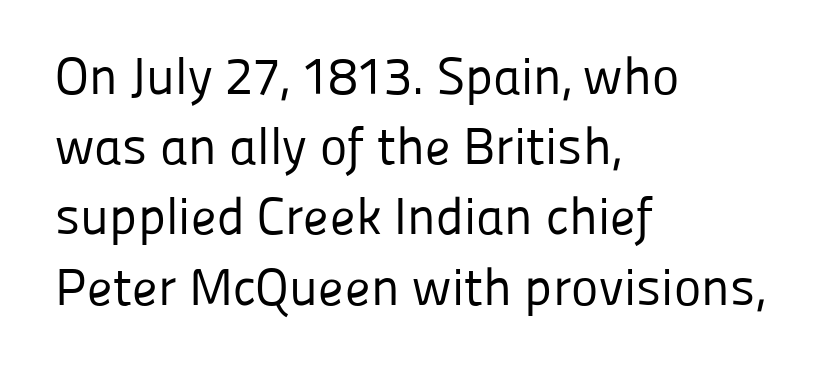
{"serif": "no", "italic": "no", "bold": "no", "weight": "regular", "width": "normal", "stroke_contrast": "low", "x_height": "medium", "monospaced": "no", "underline": "no", "align": "left", "line_spacing": "normal", "line_spacing_ratio": 1.35, "letter_spacing": "normal", "letter_spacing_em": 0.0, "glyph_px": 52}
